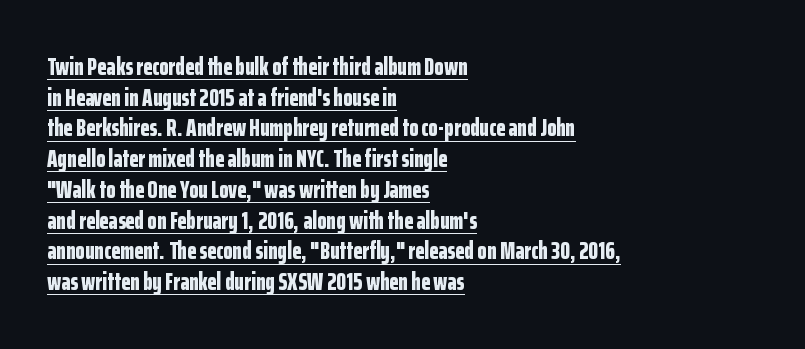
{"italic": "no", "bold": "yes", "underline": "yes", "align": "left", "line_spacing": "normal", "line_spacing_ratio": 1.28, "letter_spacing": "normal", "letter_spacing_em": 0.0, "glyph_px": 24}
